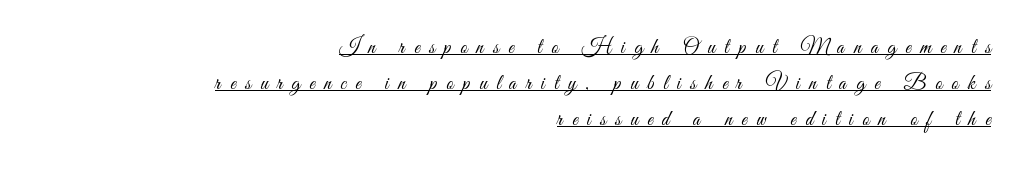
{"bold": "no", "underline": "yes", "align": "right", "line_spacing_ratio": 1.71, "letter_spacing": "wide", "letter_spacing_em": 0.45, "glyph_px": 21}
